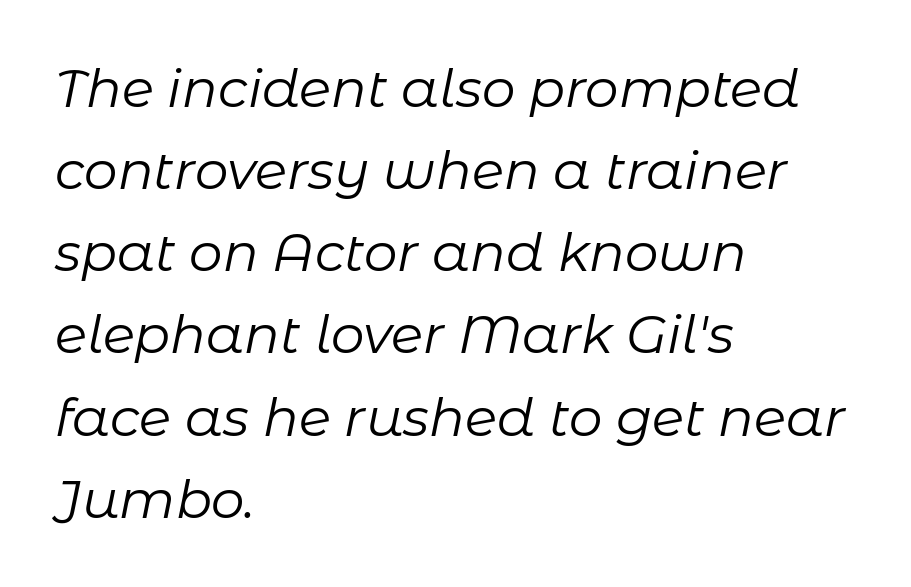
Q: Is the text bold? A: No.
Q: Is the text italic (slanted)? A: Yes, it leans right by about 11 degrees.
Q: Is the text underlined? A: No.
Q: How is the paragraph aligned? A: Left-aligned.
Q: Is the spacing between letters normal or unusually wide? A: Normal.
Q: Is the spacing between lines tight, normal or loose? A: Normal.
Q: Width (condensed, normal, or wide)? A: Normal.
Q: Stroke contrast? A: Low.
Q: x-height? A: Medium.
Q: Monospaced? A: No.
